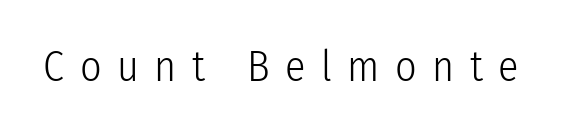
{"serif": "no", "italic": "no", "bold": "no", "weight": "light", "width": "condensed", "stroke_contrast": "low", "x_height": "medium", "monospaced": "no", "underline": "no", "letter_spacing": "wide", "letter_spacing_em": 0.37, "glyph_px": 42}
